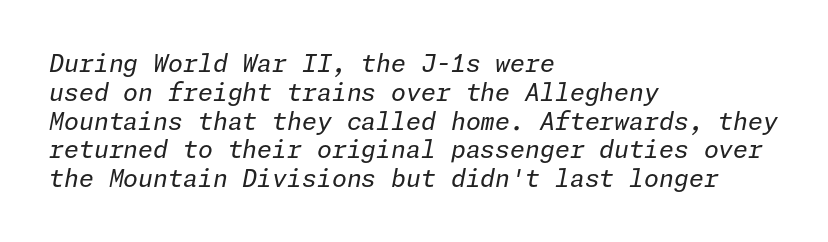
The image shows 24 px text type, italic (leaning right); set left-aligned, line spacing 1.2x, normal letter spacing, not underlined.
